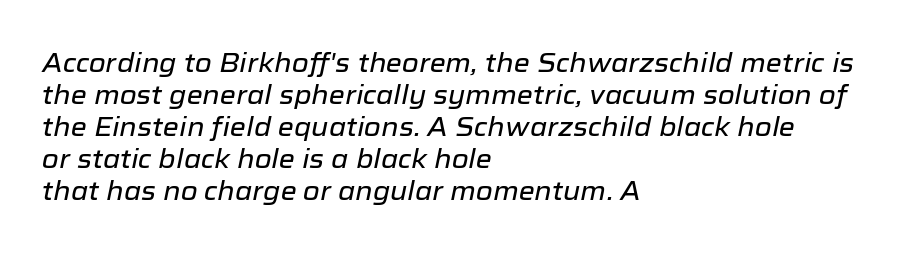
Q: Is the text italic (slanted)? A: Yes, it leans right by about 12 degrees.
Q: Is the text underlined? A: No.
Q: How is the paragraph aligned? A: Left-aligned.
Q: Is the spacing between letters normal or unusually wide? A: Normal.
